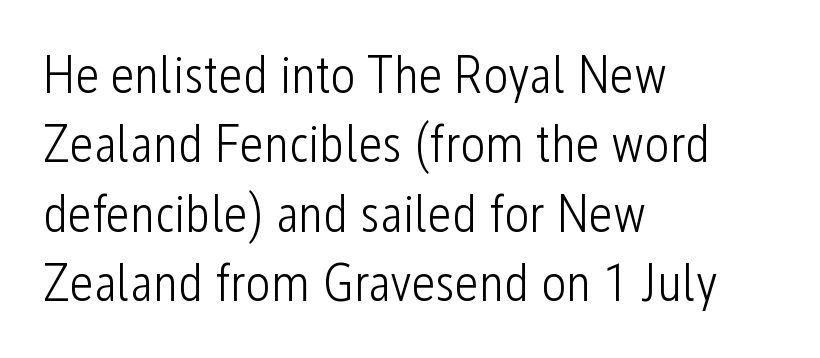
{"serif": "no", "italic": "no", "bold": "no", "weight": "light", "width": "condensed", "stroke_contrast": "low", "x_height": "medium", "monospaced": "no", "underline": "no", "align": "left", "line_spacing": "normal", "line_spacing_ratio": 1.31, "letter_spacing": "normal", "letter_spacing_em": 0.0, "glyph_px": 53}
